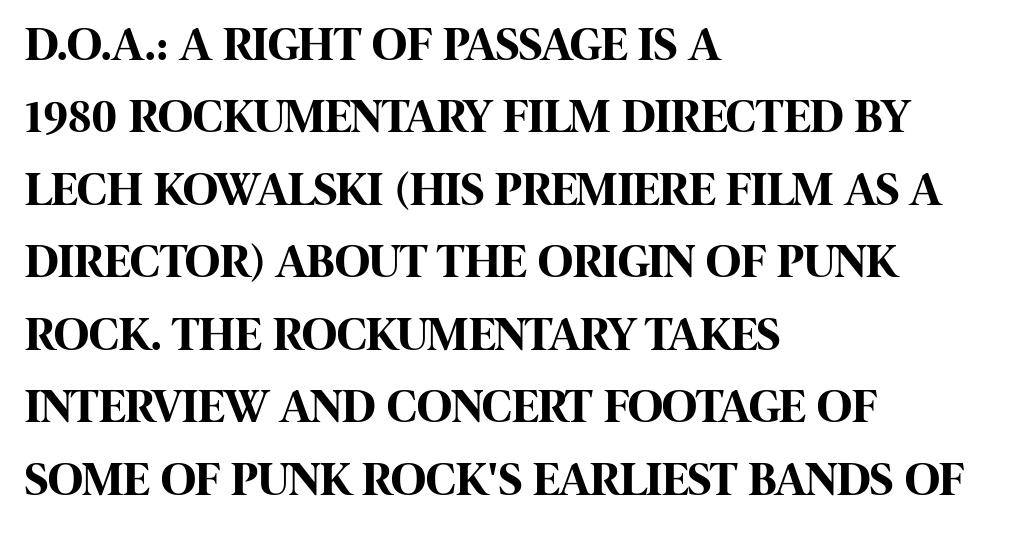
The image shows 48 px bold, condensed sans-serif type, upright; set left-aligned, normal line spacing (1.51x), normal letter spacing, not underlined; high stroke contrast and a large x-height.
